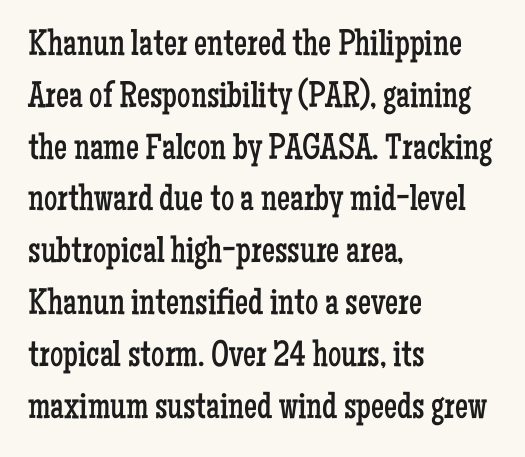
The image shows 37 px regular-weight, condensed serif type, upright; set left-aligned, normal line spacing (1.4x), normal letter spacing, not underlined; low stroke contrast and a medium x-height.
